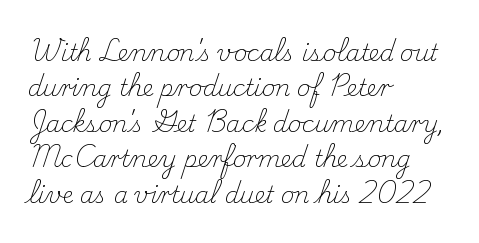
The face looks like a standard text weight, possibly lighter. These lines keep a tight, regular rhythm from letter to letter. Leading matches the norm, producing a regular column. Left-aligned paragraph, ragged on the right. The space directly below the letters is spotless.
